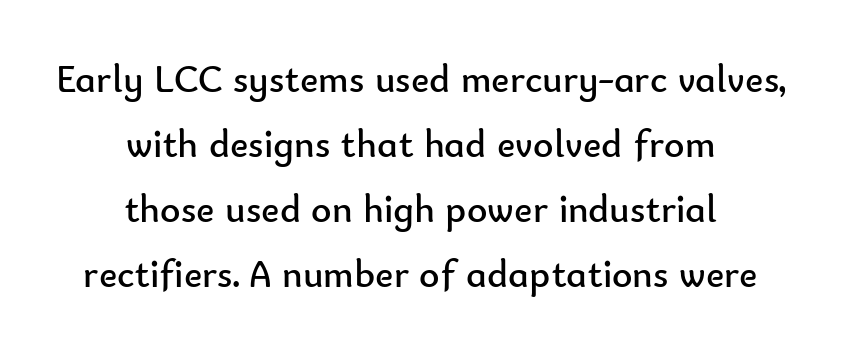
{"serif": "no", "italic": "no", "bold": "no", "weight": "regular", "width": "normal", "stroke_contrast": "low", "x_height": "small", "monospaced": "no", "underline": "no", "align": "center", "line_spacing": "normal", "line_spacing_ratio": 1.67, "letter_spacing": "normal", "letter_spacing_em": 0.0, "glyph_px": 39}
